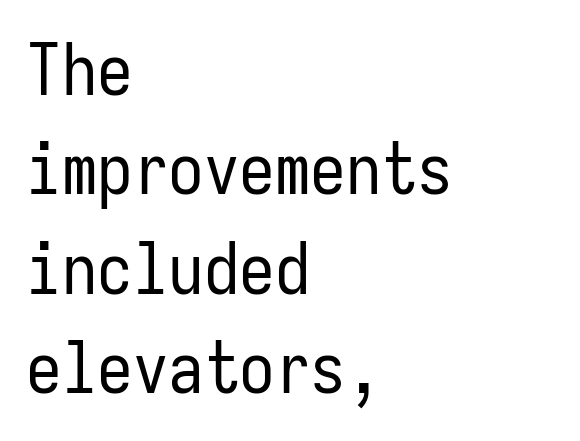
The image shows 71 px regular-weight, condensed sans-serif type, upright, monospaced; set left-aligned, normal line spacing (1.4x), normal letter spacing, not underlined; low stroke contrast and a medium x-height.
